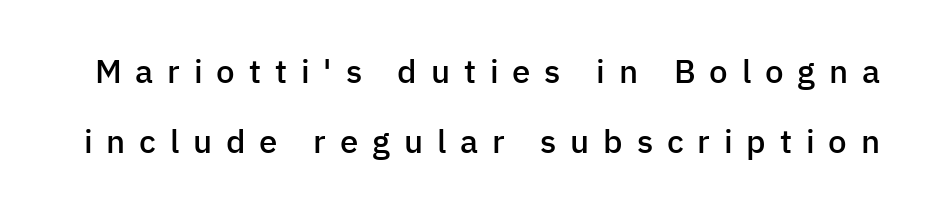
Q: Is the text bold? A: Semi-bold.
Q: Is the text italic (slanted)? A: No, it is upright.
Q: Is the typeface a serif or a sans-serif typeface? A: Sans-serif.
Q: Is the text underlined? A: No.
Q: Is the spacing between letters normal or unusually wide? A: Unusually wide.
Q: Is the spacing between lines tight, normal or loose? A: Loose.
Q: Width (condensed, normal, or wide)? A: Normal.
Q: Stroke contrast? A: Low.
Q: x-height? A: Medium.
Q: Monospaced? A: No.
